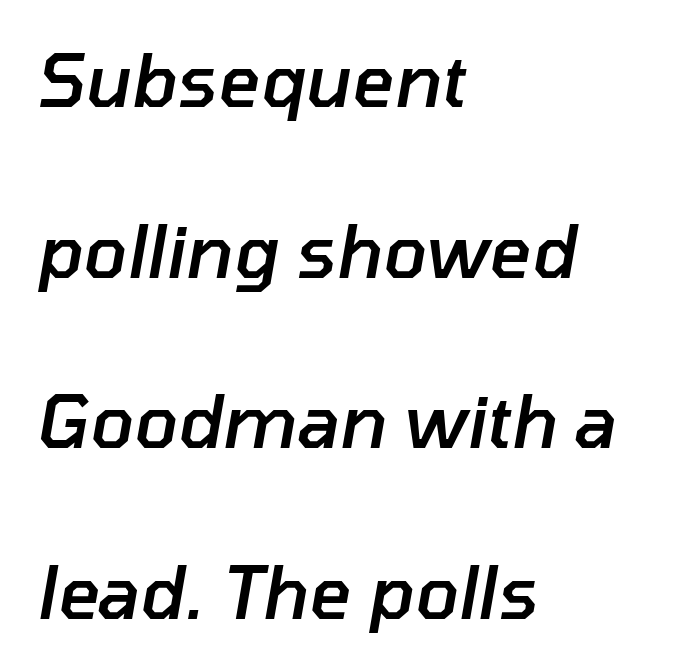
{"italic": "yes", "lean": "right", "slant_degrees": 10, "bold": "semi", "weight": "semibold", "width": "normal", "stroke_contrast": "low", "x_height": "medium", "monospaced": "no", "underline": "no", "align": "left", "line_spacing": "loose", "line_spacing_ratio": 2.37, "letter_spacing": "normal", "letter_spacing_em": 0.0, "glyph_px": 72}
